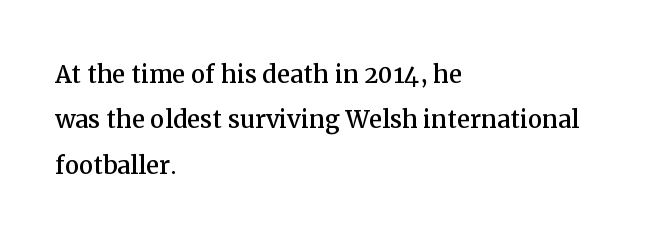
{"serif": "yes", "italic": "no", "width": "normal", "stroke_contrast": "medium", "x_height": "medium", "monospaced": "no", "underline": "no", "align": "left", "line_spacing": "normal", "line_spacing_ratio": 1.42, "letter_spacing": "normal", "letter_spacing_em": 0.0, "glyph_px": 32}
